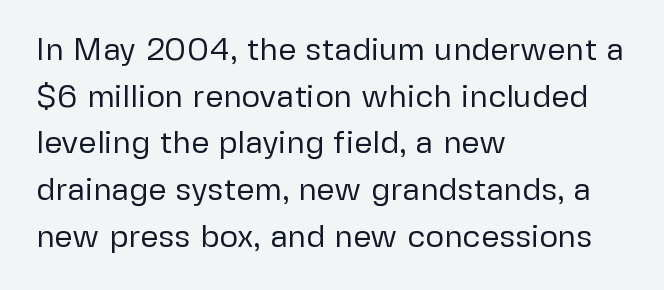
The image shows 32 px regular-weight sans-serif type, upright; set left-aligned, normal line spacing (1.46x), normal letter spacing, not underlined; low stroke contrast and a medium x-height.
